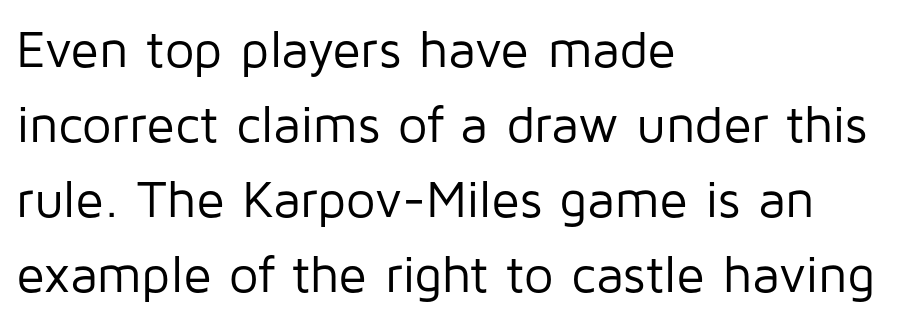
The text block is weighted toward the left margin, trailing off unevenly rightward. Check where the strokes stop: nothing finishes them off — pure sans. Spacing between characters is what you'd get straight out of the box. Reading down the column, the eye jumps a familiar distance to each next line.
